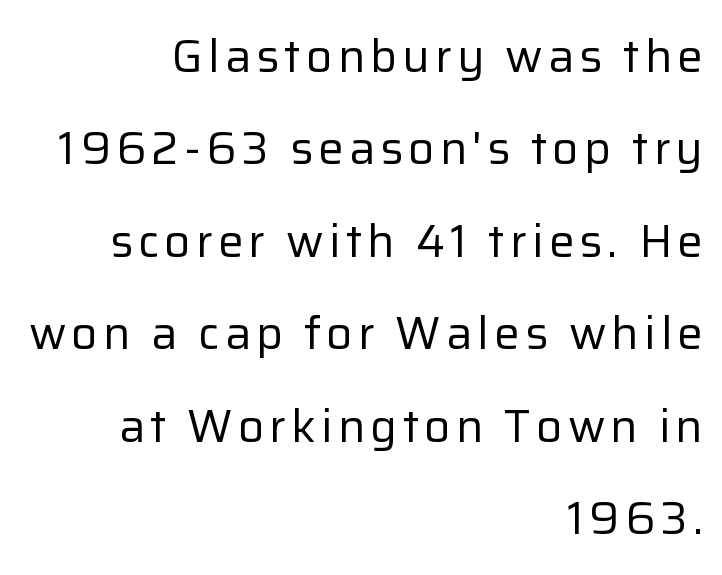
Q: Is the text bold? A: No.
Q: Is the text italic (slanted)? A: No, it is upright.
Q: Is the typeface a serif or a sans-serif typeface? A: Sans-serif.
Q: Is the text underlined? A: No.
Q: How is the paragraph aligned? A: Right-aligned.
Q: Is the spacing between lines tight, normal or loose? A: Loose.
Q: Width (condensed, normal, or wide)? A: Normal.
Q: Stroke contrast? A: Low.
Q: x-height? A: Medium.
Q: Monospaced? A: No.
